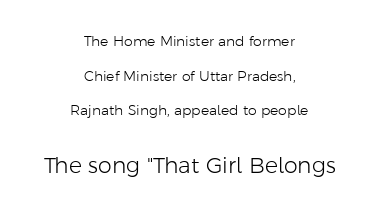
Q: Is the text bold? A: No.
Q: Is the text italic (slanted)? A: No, it is upright.
Q: Is the text underlined? A: No.
Q: How is the paragraph aligned? A: Centered.
Q: Is the spacing between letters normal or unusually wide? A: Normal.
Q: Is the spacing between lines tight, normal or loose? A: Loose.
Q: Which block of text is set in a larger size, the first (top) or the second (bottom)? A: The second (bottom) one.
